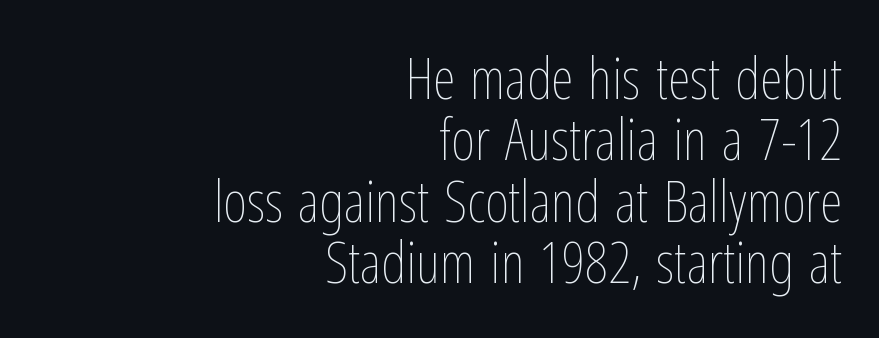
Q: Is the text bold? A: No.
Q: Is the text italic (slanted)? A: No, it is upright.
Q: Is the text underlined? A: No.
Q: How is the paragraph aligned? A: Right-aligned.
Q: Is the spacing between letters normal or unusually wide? A: Normal.
Q: Is the spacing between lines tight, normal or loose? A: Tight.
Q: Width (condensed, normal, or wide)? A: Condensed.
Q: Stroke contrast? A: Low.
Q: x-height? A: Medium.
Q: Monospaced? A: No.
